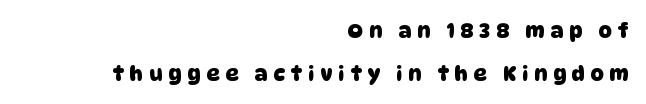
The image shows 20 px bold type; set right-aligned, loose line spacing (2.13x), unusually wide letter spacing (+0.31 em), not underlined.
